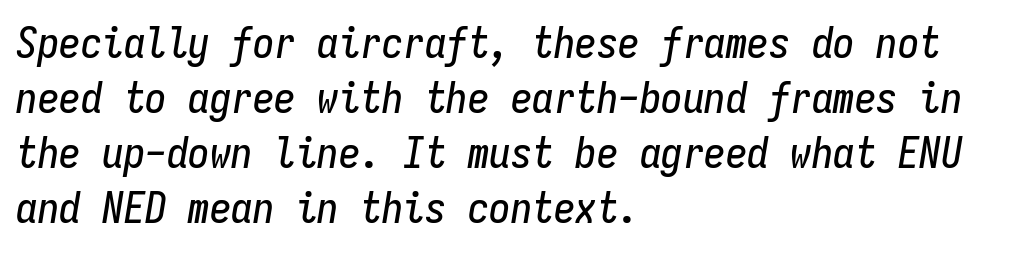
Q: Is the text italic (slanted)? A: Yes, it leans right by about 9 degrees.
Q: Is the text underlined? A: No.
Q: How is the paragraph aligned? A: Left-aligned.
Q: Is the spacing between letters normal or unusually wide? A: Normal.
Q: Is the spacing between lines tight, normal or loose? A: Normal.
Q: Width (condensed, normal, or wide)? A: Condensed.
Q: Stroke contrast? A: Low.
Q: x-height? A: Medium.
Q: Monospaced? A: Yes.
